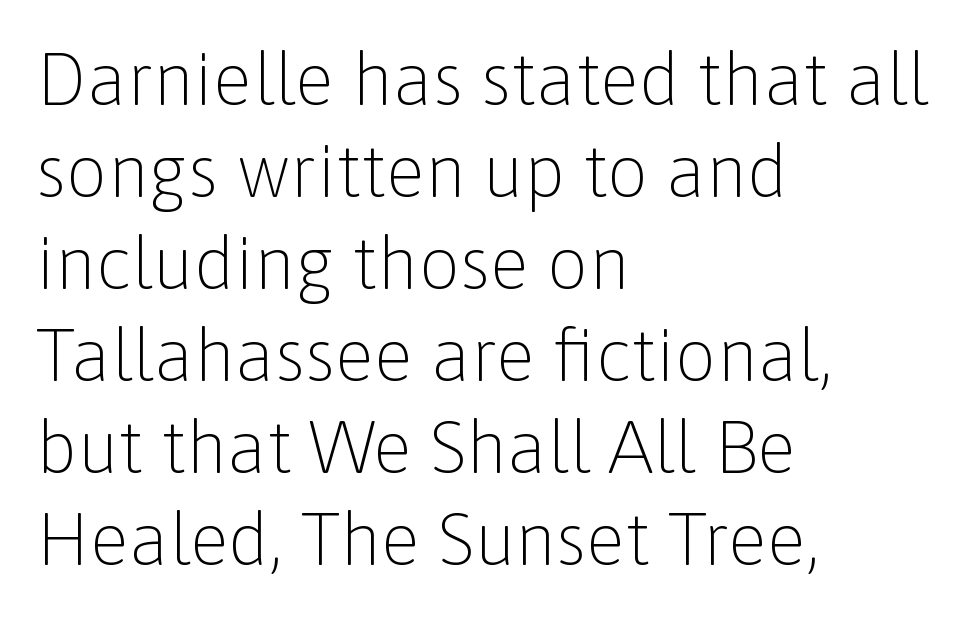
Bold? No — there's no thickening of the strokes. If you drew a line through each stem, it would be perfectly vertical. Serif or sans? Sans — the stroke terminals are bare. Descenders hang freely into open space. Compared with typical body copy, the letter spacing here is the same.
